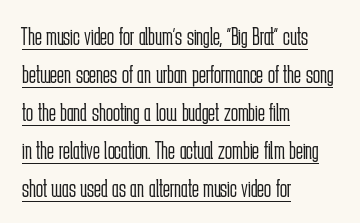
{"italic": "no", "bold": "no", "underline": "yes", "align": "left", "line_spacing": "normal", "line_spacing_ratio": 1.46, "letter_spacing": "normal", "letter_spacing_em": 0.0, "glyph_px": 26}
